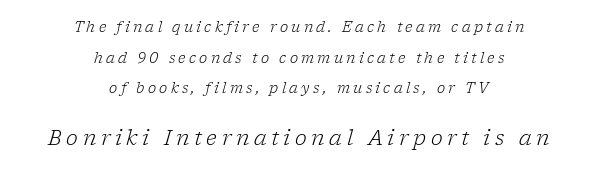
Loose tracking; the words dissolve into strings of separated letters. The specimen reads as italic at a glance. Of the two passages, the one underneath uses the larger point size. Summary of weight: not heavy and not bold. Baseline-to-baseline distance is far greater than the letter height.
